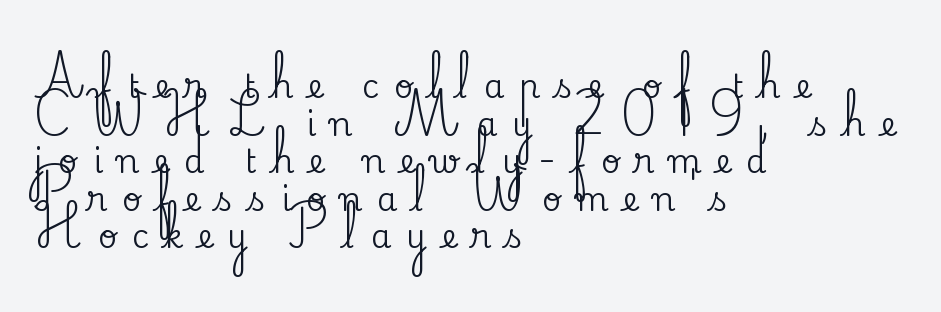
The image shows 33 px serif type, upright; set left-aligned, tight line spacing (1.14x), unusually wide letter spacing (+0.45 em), not underlined; medium stroke contrast and a small x-height.
